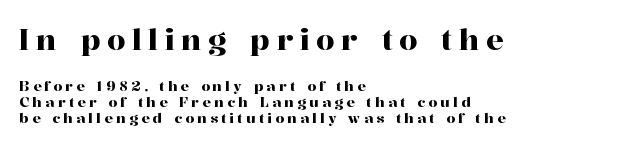
These lines are rendered in a variable-pitch font. Is the letter spacing exaggerated? Yes — the characters are pushed far apart. The composition opens big and finishes small. The text was rendered using a seriffed face with decorative stroke endings.
